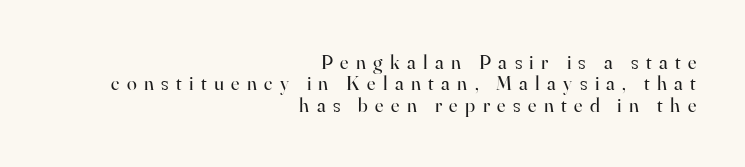
{"italic": "no", "bold": "no", "underline": "no", "align": "right", "line_spacing": "tight", "line_spacing_ratio": 1.07, "letter_spacing": "wide", "letter_spacing_em": 0.37, "glyph_px": 20}
